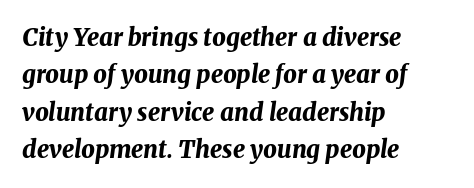
Designer's note — italics engaged. Compared with typical body copy, the letter spacing here is the same. The font is running at its bold setting. Vertically, the passage feels balanced, rows spaced as you'd expect. Check the space under the baseline: it is left empty. A classic flush-left, rag-right setting is used for this passage.
